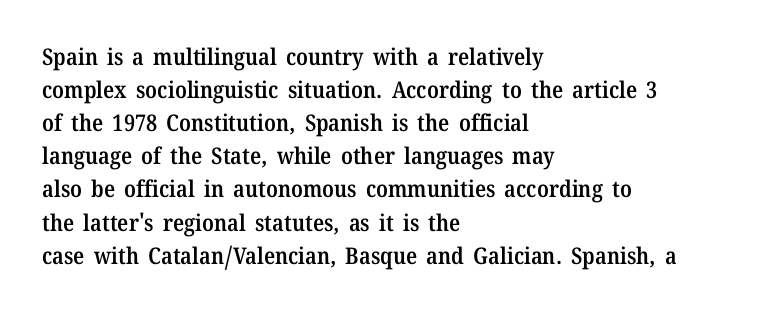
The image shows 23 px text type, upright; set left-aligned, normal line spacing (1.44x), normal letter spacing, not underlined.
